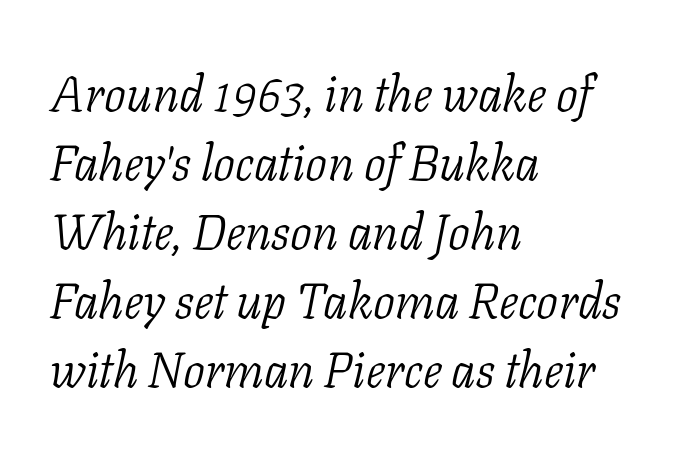
{"serif": "yes", "italic": "yes", "lean": "right", "slant_degrees": 11, "bold": "no", "weight": "light", "width": "normal", "stroke_contrast": "low", "x_height": "medium", "monospaced": "no", "underline": "no", "align": "left", "line_spacing": "normal", "line_spacing_ratio": 1.41, "letter_spacing": "normal", "letter_spacing_em": 0.0, "glyph_px": 49}
